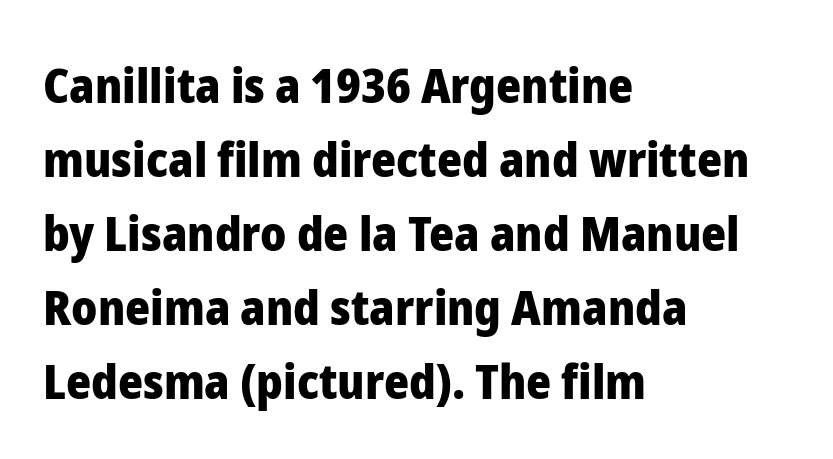
The image shows 48 px heavy sans-serif type, upright; set left-aligned, normal line spacing (1.54x), normal letter spacing, not underlined; low stroke contrast and a medium x-height.
